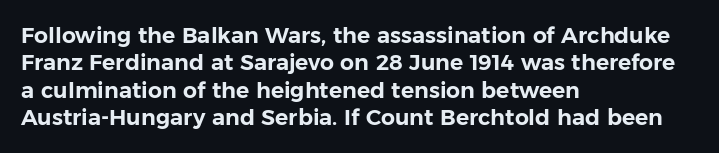
{"italic": "no", "underline": "no", "align": "left", "line_spacing": "normal", "line_spacing_ratio": 1.25, "letter_spacing": "normal", "letter_spacing_em": 0.0, "glyph_px": 22}
